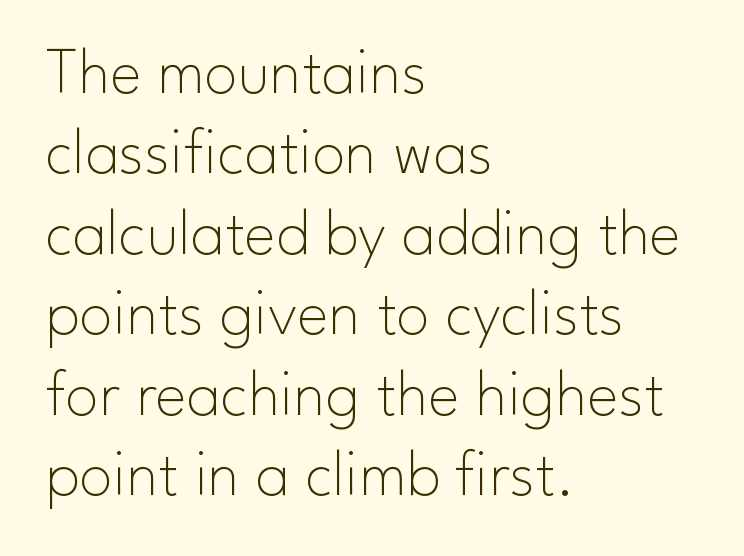
Unlike italic type, these characters show no tilt at all. Heft: none added — not bold. The typesetter chose a ragged-right arrangement here. Any mark beneath the type? The region is blank. In terms of letterform style, serifs are entirely absent.
